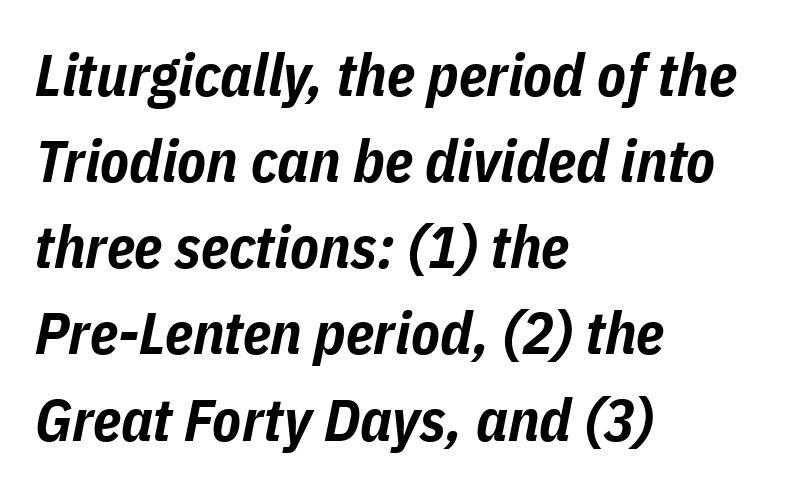
The image shows 59 px bold, condensed type, italic (leaning right); set left-aligned, normal line spacing (1.46x), normal letter spacing, not underlined; low stroke contrast and a medium x-height.
